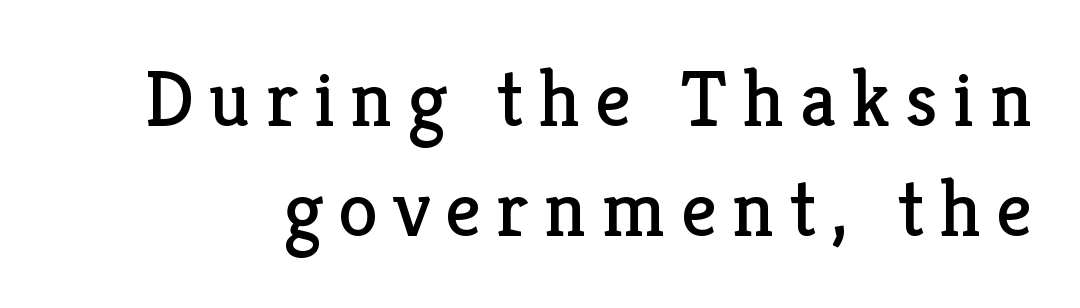
Q: Is the text bold? A: No.
Q: Is the text italic (slanted)? A: No, it is upright.
Q: Is the typeface a serif or a sans-serif typeface? A: Serif.
Q: Is the text underlined? A: No.
Q: Is the spacing between lines tight, normal or loose? A: Normal.
Q: Width (condensed, normal, or wide)? A: Normal.
Q: Stroke contrast? A: Low.
Q: x-height? A: Medium.
Q: Monospaced? A: No.
